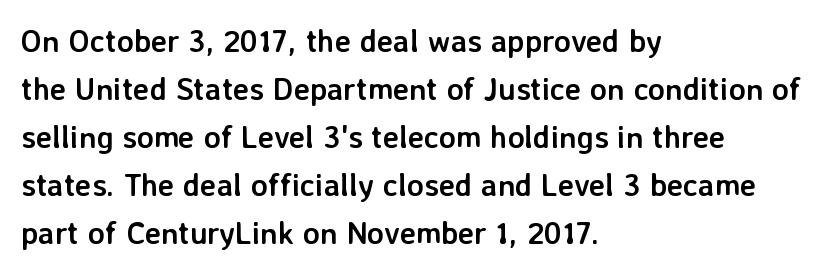
The lines are quadded left. The letters carry no serifs — their stems end cleanly without finishing strokes. Evenly set lines give the paragraph a standard silhouette. You could not count columns in this text — the font is proportionally spaced.
